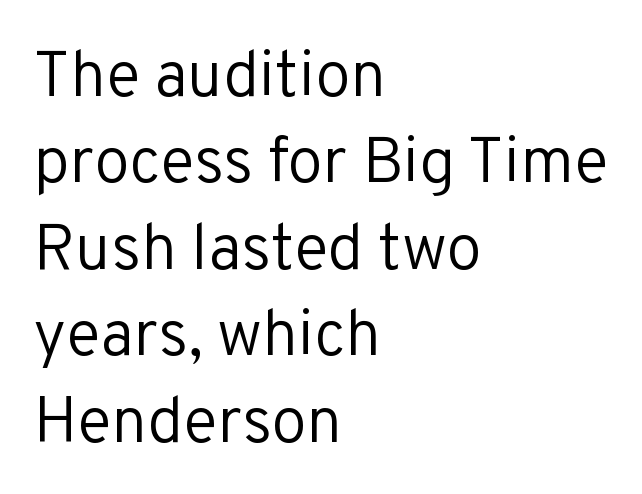
{"serif": "no", "italic": "no", "bold": "no", "weight": "regular", "width": "normal", "stroke_contrast": "low", "x_height": "medium", "monospaced": "no", "underline": "no", "align": "left", "line_spacing": "normal", "line_spacing_ratio": 1.35, "letter_spacing": "normal", "letter_spacing_em": 0.0, "glyph_px": 64}
